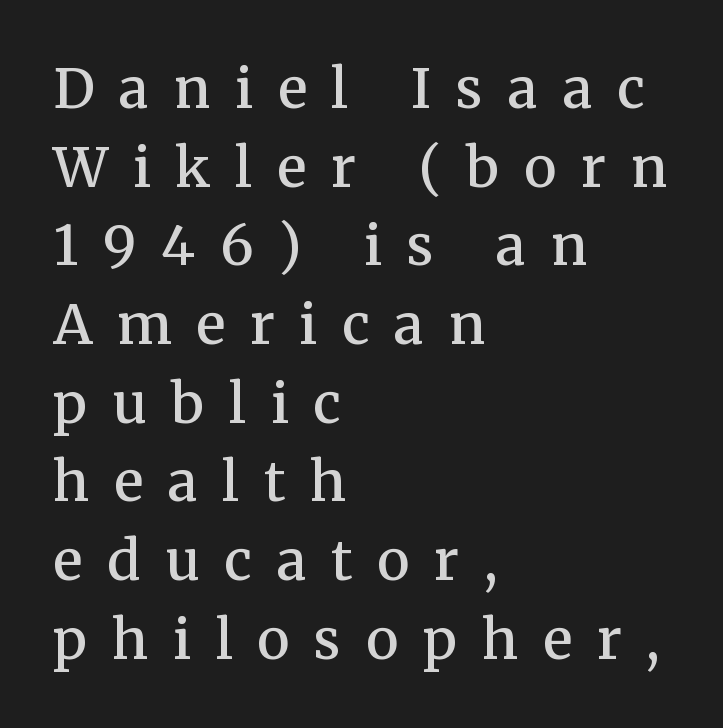
{"serif": "yes", "italic": "no", "bold": "semi", "weight": "semibold", "width": "normal", "stroke_contrast": "medium", "x_height": "medium", "monospaced": "no", "underline": "no", "align": "left", "line_spacing": "normal", "line_spacing_ratio": 1.43, "letter_spacing": "wide", "letter_spacing_em": 0.45, "glyph_px": 55}
